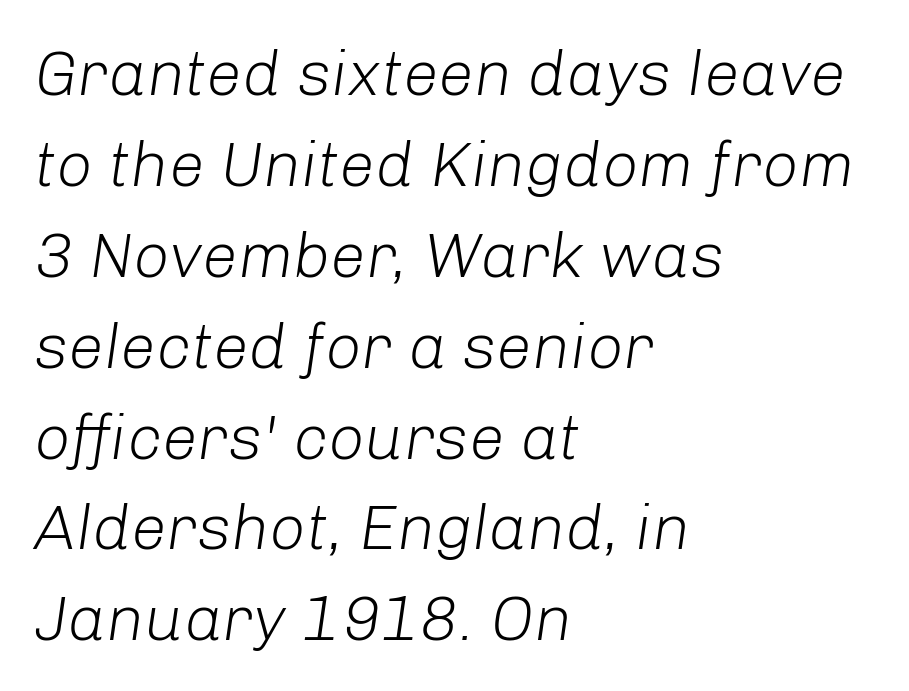
{"italic": "yes", "lean": "right", "slant_degrees": 8, "bold": "no", "weight": "light", "width": "normal", "stroke_contrast": "low", "x_height": "medium", "monospaced": "no", "underline": "no", "align": "left", "line_spacing": "normal", "line_spacing_ratio": 1.42, "letter_spacing": "normal", "letter_spacing_em": 0.0, "glyph_px": 64}
